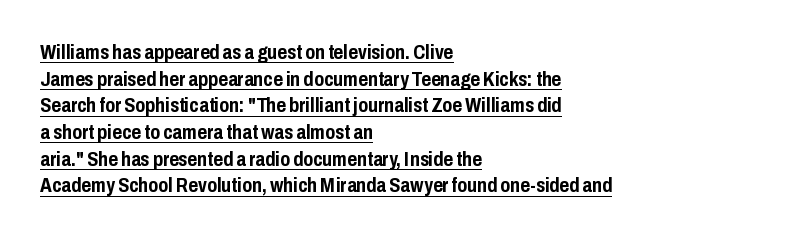
{"italic": "no", "bold": "yes", "underline": "yes", "align": "left", "line_spacing": "normal", "line_spacing_ratio": 1.27, "letter_spacing": "normal", "letter_spacing_em": 0.0, "glyph_px": 21}
